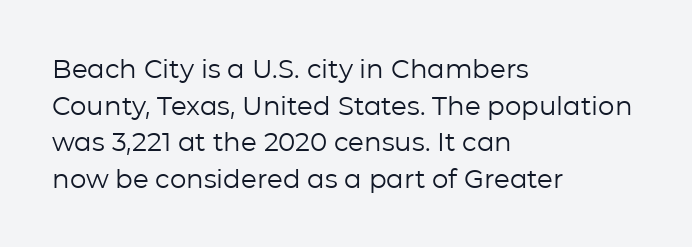
Q: Is the text bold? A: No.
Q: Is the text italic (slanted)? A: No, it is upright.
Q: Is the text underlined? A: No.
Q: How is the paragraph aligned? A: Left-aligned.
Q: Is the spacing between letters normal or unusually wide? A: Normal.
Q: Is the spacing between lines tight, normal or loose? A: Normal.
